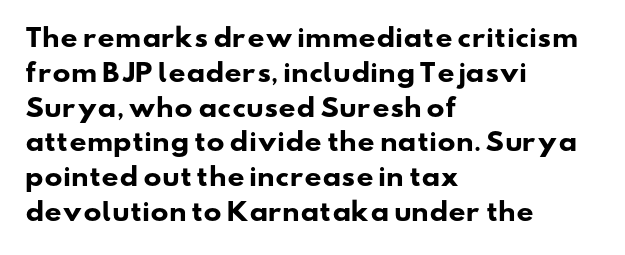
The image shows 24 px bold type; set left-aligned, normal line spacing (1.45x), normal letter spacing, not underlined.
